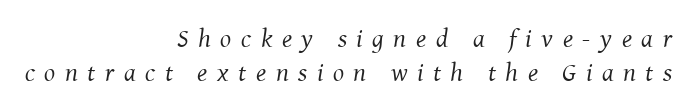
Q: Is the text bold? A: No.
Q: Is the text italic (slanted)? A: Yes, it leans right by about 8 degrees.
Q: Is the text underlined? A: No.
Q: How is the paragraph aligned? A: Right-aligned.
Q: Is the spacing between letters normal or unusually wide? A: Unusually wide.
Q: Is the spacing between lines tight, normal or loose? A: Normal.
